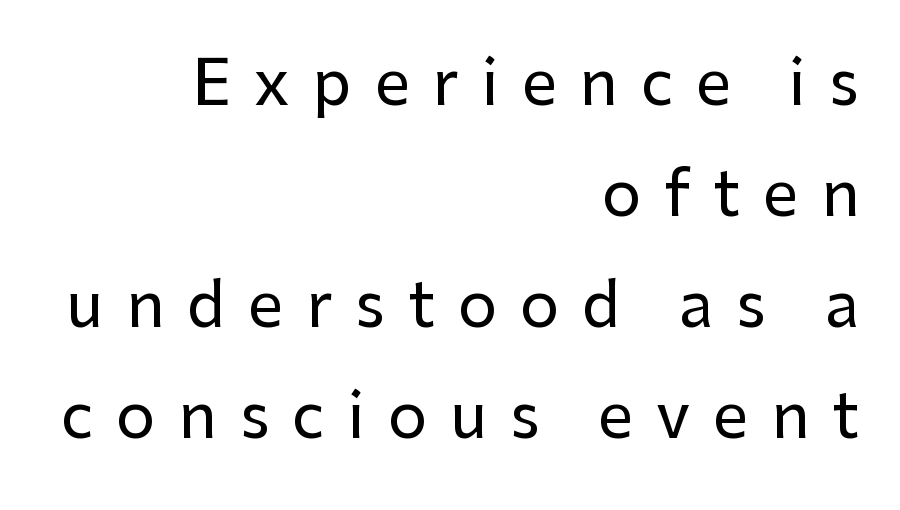
Which margin do the lines hug? The right one — the left edge is uneven. Loose tracking; the words dissolve into strings of separated letters. The rendering shows plain stroke endings on the letterforms — a sans-serif design. The rendering uses natural spacing where letterforms have individual widths. The string is rendered with underlining switched off. The lettering holds an erect, upright posture throughout.
